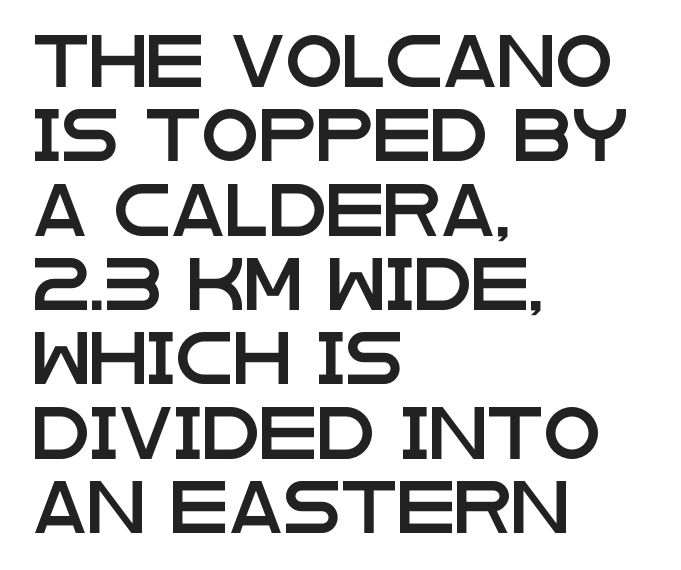
The image shows 52 px wide sans-serif type, upright; set left-aligned, normal line spacing (1.43x), normal letter spacing, not underlined; low stroke contrast and a large x-height.
